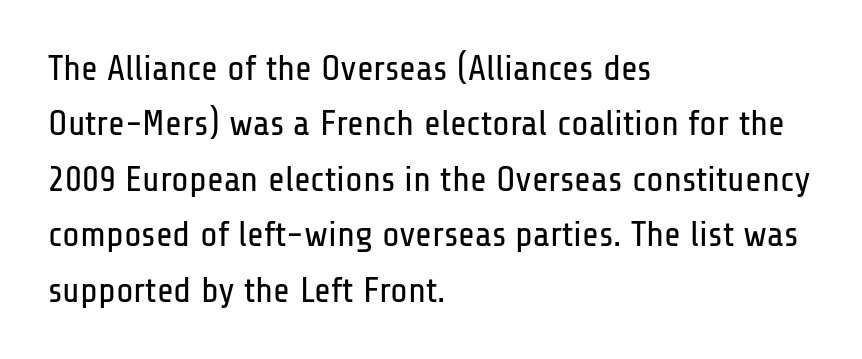
Q: Is the text bold? A: No.
Q: Is the text italic (slanted)? A: No, it is upright.
Q: Is the typeface a serif or a sans-serif typeface? A: Sans-serif.
Q: Is the text underlined? A: No.
Q: How is the paragraph aligned? A: Left-aligned.
Q: Is the spacing between letters normal or unusually wide? A: Normal.
Q: Is the spacing between lines tight, normal or loose? A: Normal.
Q: Width (condensed, normal, or wide)? A: Condensed.
Q: Stroke contrast? A: Low.
Q: x-height? A: Medium.
Q: Monospaced? A: No.
